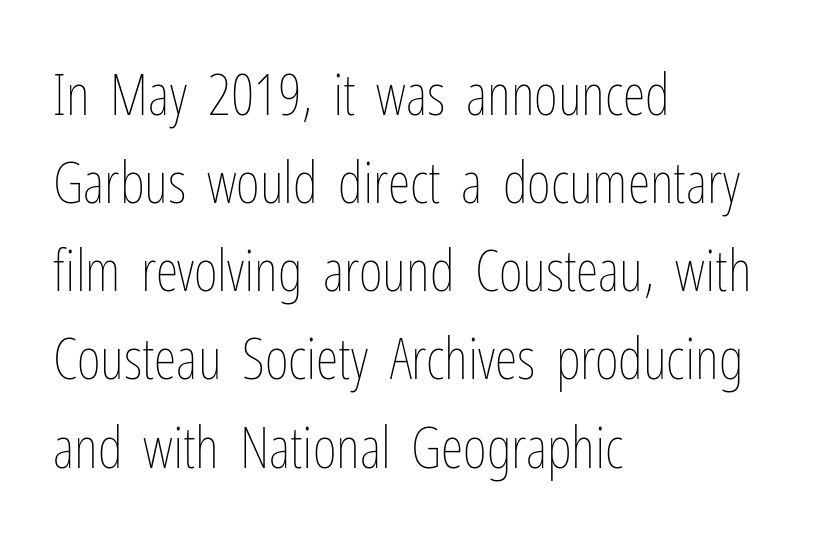
{"italic": "no", "bold": "no", "weight": "thin", "width": "condensed", "stroke_contrast": "low", "x_height": "medium", "monospaced": "no", "underline": "no", "align": "left", "line_spacing": "normal", "line_spacing_ratio": 1.52, "letter_spacing": "normal", "letter_spacing_em": 0.0, "glyph_px": 58}
